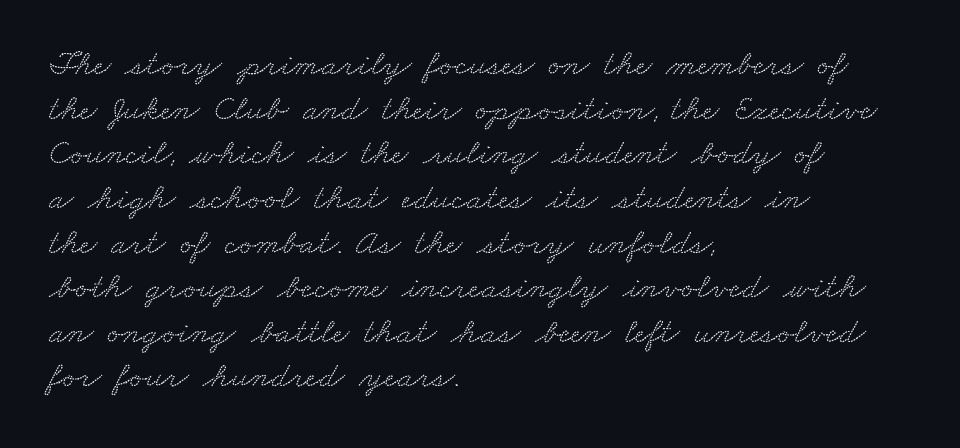
Q: Is the typeface a serif or a sans-serif typeface? A: Serif.
Q: Is the text underlined? A: No.
Q: How is the paragraph aligned? A: Left-aligned.
Q: Is the spacing between letters normal or unusually wide? A: Normal.
Q: Width (condensed, normal, or wide)? A: Wide.
Q: Stroke contrast? A: Low.
Q: x-height? A: Small.
Q: Monospaced? A: No.
